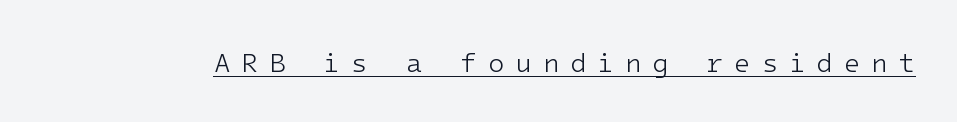
Q: Is the text bold? A: No.
Q: Is the text italic (slanted)? A: No, it is upright.
Q: Is the text underlined? A: Yes.
Q: Is the spacing between letters normal or unusually wide? A: Unusually wide.
